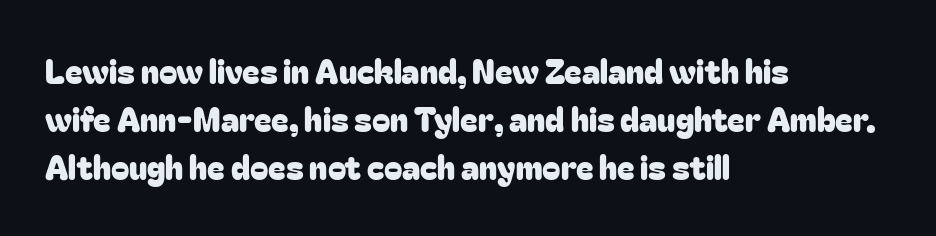
The image shows 33 px sans-serif type, upright; set left-aligned, normal line spacing (1.46x), normal letter spacing, not underlined; low stroke contrast and a medium x-height.
